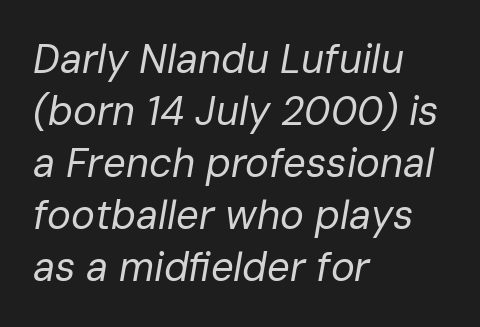
Spacing verdict: proportional, widths tailored to each character. The lettering tilts uniformly, giving the passage an italic look. Each line starts at the same left margin while the right side varies. A normal amount of white space separates one row of letters from the next. Compared with typical body copy, the letter spacing here is the same.
